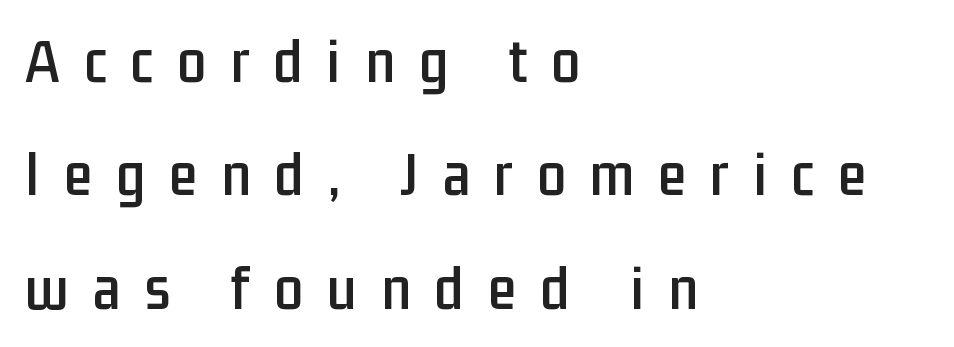
The image shows 64 px condensed sans-serif type, upright; set left-aligned, line spacing 1.77x, unusually wide letter spacing (+0.38 em), not underlined; low stroke contrast and a medium x-height.
